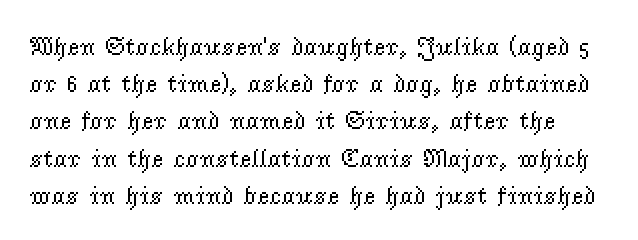
Q: Is the text bold? A: No.
Q: Is the text italic (slanted)? A: No, it is upright.
Q: Is the text underlined? A: No.
Q: Is the spacing between letters normal or unusually wide? A: Normal.
Q: Is the spacing between lines tight, normal or loose? A: Normal.
